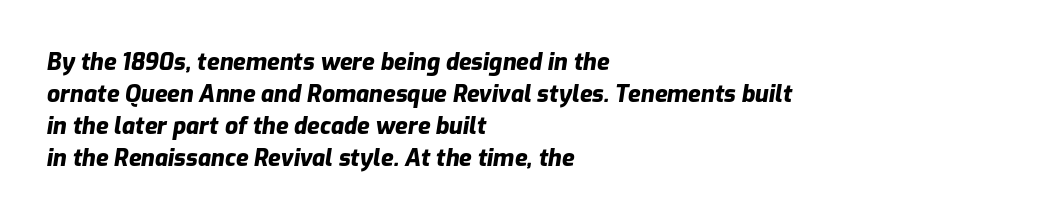
Q: Is the text bold? A: Yes.
Q: Is the text italic (slanted)? A: Yes, it leans right by about 9 degrees.
Q: Is the text underlined? A: No.
Q: How is the paragraph aligned? A: Left-aligned.
Q: Is the spacing between letters normal or unusually wide? A: Normal.
Q: Is the spacing between lines tight, normal or loose? A: Normal.
